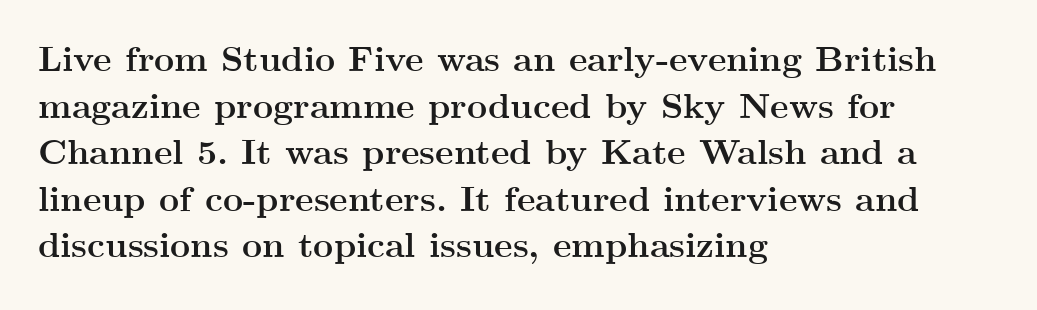
Q: Is the text bold? A: Yes.
Q: Is the text italic (slanted)? A: No, it is upright.
Q: Is the typeface a serif or a sans-serif typeface? A: Serif.
Q: Is the text underlined? A: No.
Q: How is the paragraph aligned? A: Left-aligned.
Q: Is the spacing between letters normal or unusually wide? A: Normal.
Q: Is the spacing between lines tight, normal or loose? A: Normal.
Q: Width (condensed, normal, or wide)? A: Wide.
Q: Stroke contrast? A: Medium.
Q: x-height? A: Small.
Q: Monospaced? A: No.
